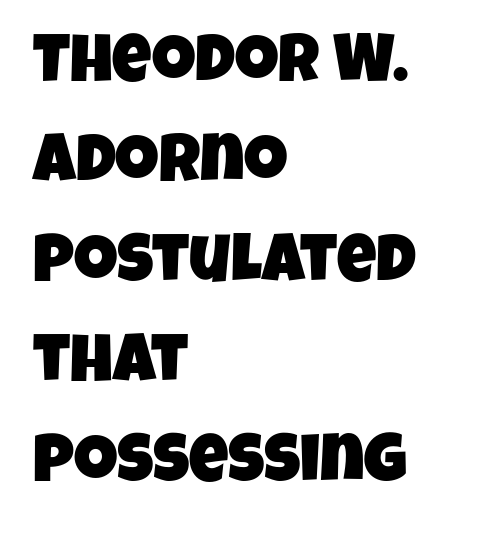
Spacing verdict: proportional, widths tailored to each character. Check where the strokes stop: nothing finishes them off — pure sans. Vertical spacing — default. Compared with a centered layout, this one pins lines to the left instead. The letters sit at their default tracking, neither squeezed nor spread. The foot of each line stays bare and open.
